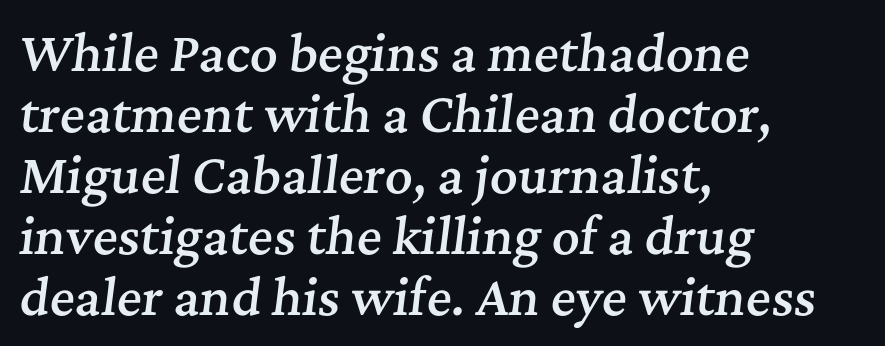
The image shows 48 px semibold serif type, italic (leaning right); set left-aligned, normal line spacing (1.27x), normal letter spacing, not underlined; medium stroke contrast and a medium x-height.
